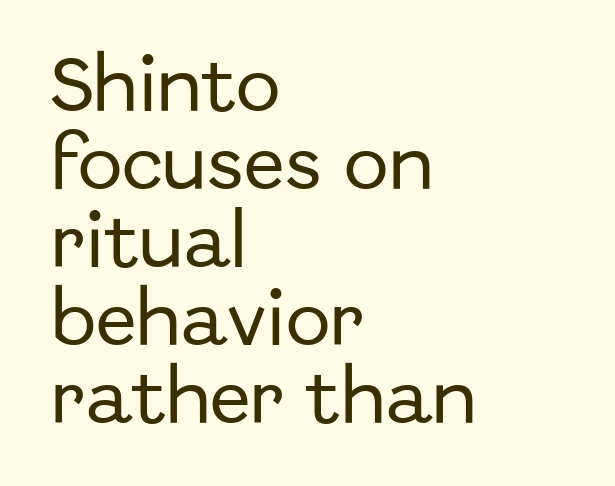
{"serif": "no", "italic": "no", "width": "normal", "stroke_contrast": "low", "x_height": "medium", "monospaced": "no", "underline": "no", "align": "left", "line_spacing": "normal", "line_spacing_ratio": 1.3, "letter_spacing": "normal", "letter_spacing_em": 0.0, "glyph_px": 60}
